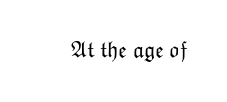
{"italic": "no", "bold": "no", "underline": "no", "letter_spacing": "normal", "letter_spacing_em": 0.0, "glyph_px": 22}
